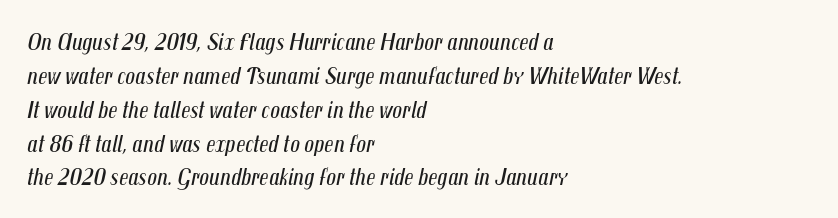
{"italic": "yes", "lean": "right", "slant_degrees": 12, "bold": "no", "underline": "no", "align": "left", "line_spacing": "normal", "line_spacing_ratio": 1.41, "letter_spacing": "normal", "letter_spacing_em": 0.0, "glyph_px": 24}
